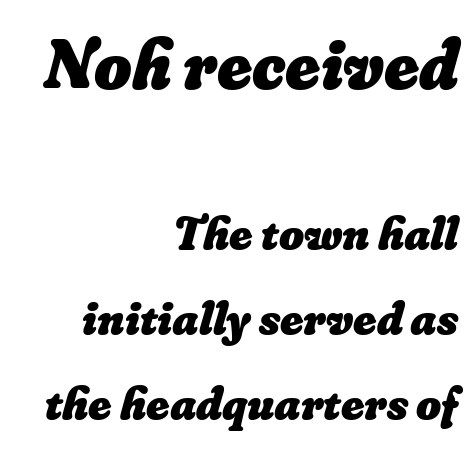
Q: Is the text bold? A: Yes.
Q: Is the text underlined? A: No.
Q: How is the paragraph aligned? A: Right-aligned.
Q: Is the spacing between letters normal or unusually wide? A: Normal.
Q: Which block of text is set in a larger size, the first (top) or the second (bottom)? A: The first (top) one.
Q: Width (condensed, normal, or wide)? A: Normal.
Q: Stroke contrast? A: Low.
Q: x-height? A: Small.
Q: Monospaced? A: No.
